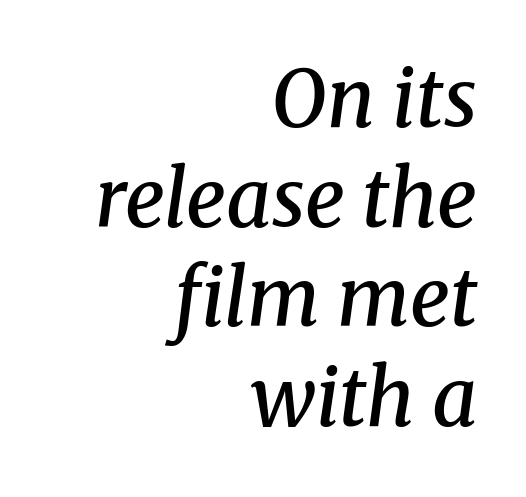
Q: Is the text bold? A: Semi-bold.
Q: Is the text italic (slanted)? A: Yes, it leans right by about 8 degrees.
Q: Is the typeface a serif or a sans-serif typeface? A: Serif.
Q: Is the text underlined? A: No.
Q: How is the paragraph aligned? A: Right-aligned.
Q: Is the spacing between letters normal or unusually wide? A: Normal.
Q: Is the spacing between lines tight, normal or loose? A: Normal.
Q: Width (condensed, normal, or wide)? A: Normal.
Q: Stroke contrast? A: Medium.
Q: x-height? A: Medium.
Q: Monospaced? A: No.
